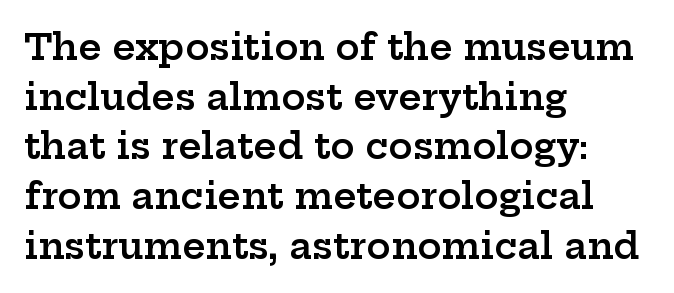
Q: Is the text bold? A: Semi-bold.
Q: Is the text italic (slanted)? A: No, it is upright.
Q: Is the typeface a serif or a sans-serif typeface? A: Serif.
Q: Is the text underlined? A: No.
Q: How is the paragraph aligned? A: Left-aligned.
Q: Is the spacing between letters normal or unusually wide? A: Normal.
Q: Is the spacing between lines tight, normal or loose? A: Normal.
Q: Width (condensed, normal, or wide)? A: Wide.
Q: Stroke contrast? A: Low.
Q: x-height? A: Medium.
Q: Monospaced? A: No.
